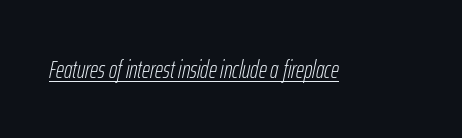
{"italic": "yes", "lean": "right", "slant_degrees": 12, "bold": "no", "underline": "yes", "letter_spacing": "normal", "letter_spacing_em": 0.0, "glyph_px": 25}
